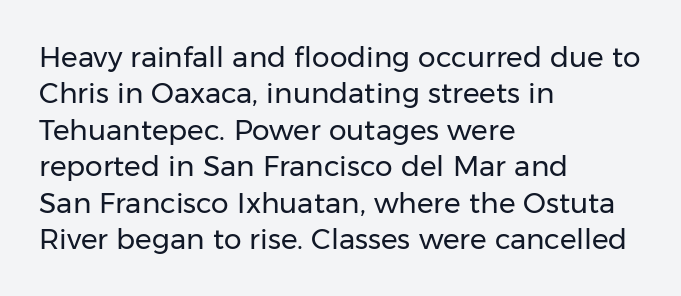
The image shows 28 px regular-weight sans-serif type, upright; set left-aligned, normal line spacing (1.3x), normal letter spacing, not underlined; low stroke contrast and a medium x-height.
